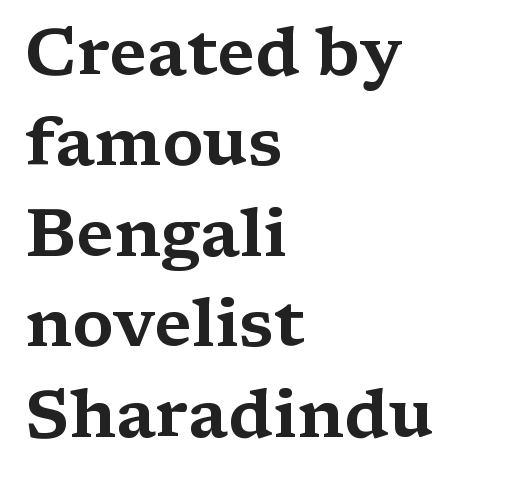
{"serif": "yes", "italic": "no", "width": "wide", "stroke_contrast": "medium", "x_height": "medium", "monospaced": "no", "underline": "no", "align": "left", "line_spacing": "normal", "line_spacing_ratio": 1.35, "letter_spacing": "normal", "letter_spacing_em": 0.0, "glyph_px": 67}
